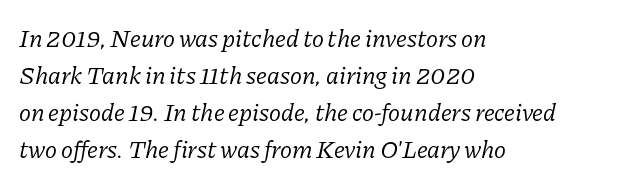
Q: Is the text bold? A: No.
Q: Is the text italic (slanted)? A: Yes, it leans right by about 11 degrees.
Q: Is the text underlined? A: No.
Q: How is the paragraph aligned? A: Left-aligned.
Q: Is the spacing between letters normal or unusually wide? A: Normal.
Q: Is the spacing between lines tight, normal or loose? A: Normal.
